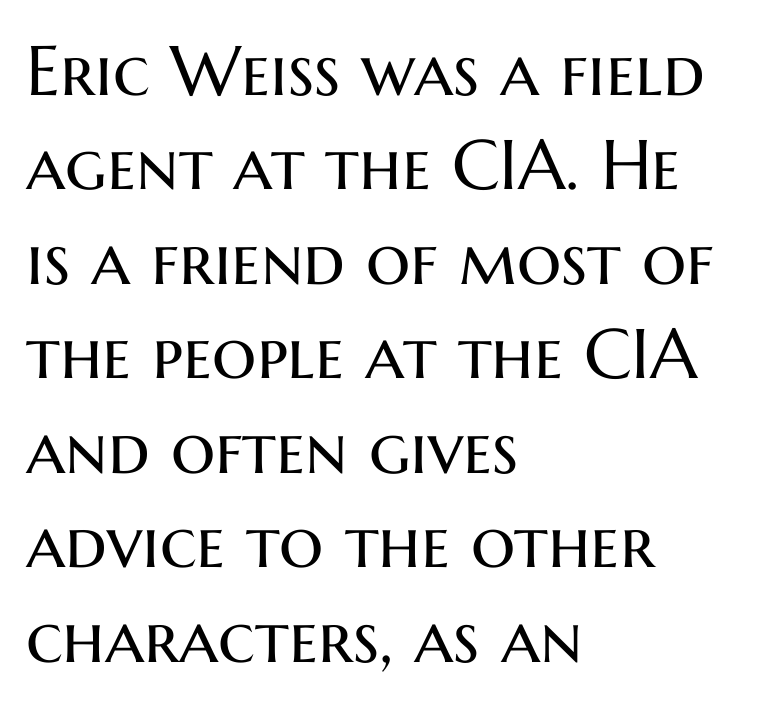
The space directly below the letters is spotless. The rag falls on the right side of this text block. The rows are spaced the way most documents space them. Font category for this specimen: sans-serif. You could not count columns in this text — the font is proportionally spaced.
